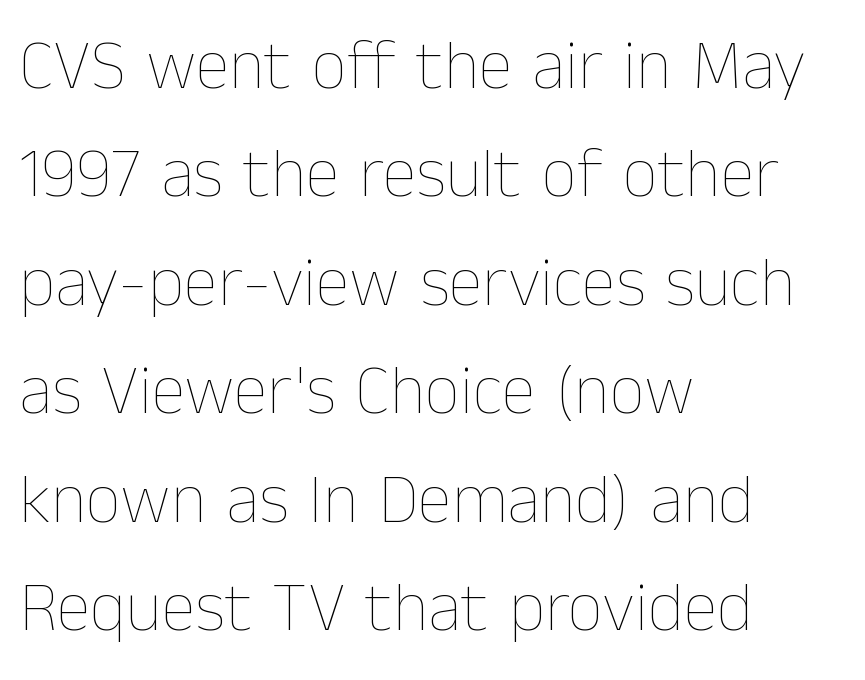
The image shows 70 px thin type, upright; set left-aligned, normal line spacing (1.55x), normal letter spacing, not underlined; low stroke contrast and a medium x-height.
